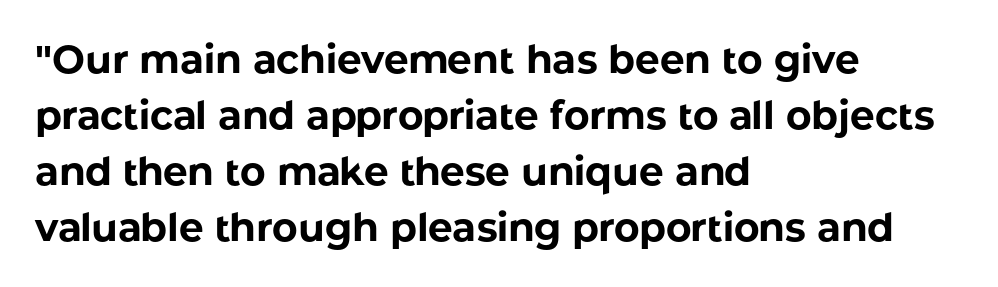
Q: Is the text bold? A: Yes.
Q: Is the text italic (slanted)? A: No, it is upright.
Q: Is the typeface a serif or a sans-serif typeface? A: Sans-serif.
Q: Is the text underlined? A: No.
Q: How is the paragraph aligned? A: Left-aligned.
Q: Is the spacing between letters normal or unusually wide? A: Normal.
Q: Is the spacing between lines tight, normal or loose? A: Normal.
Q: Width (condensed, normal, or wide)? A: Normal.
Q: Stroke contrast? A: Low.
Q: x-height? A: Medium.
Q: Monospaced? A: No.
